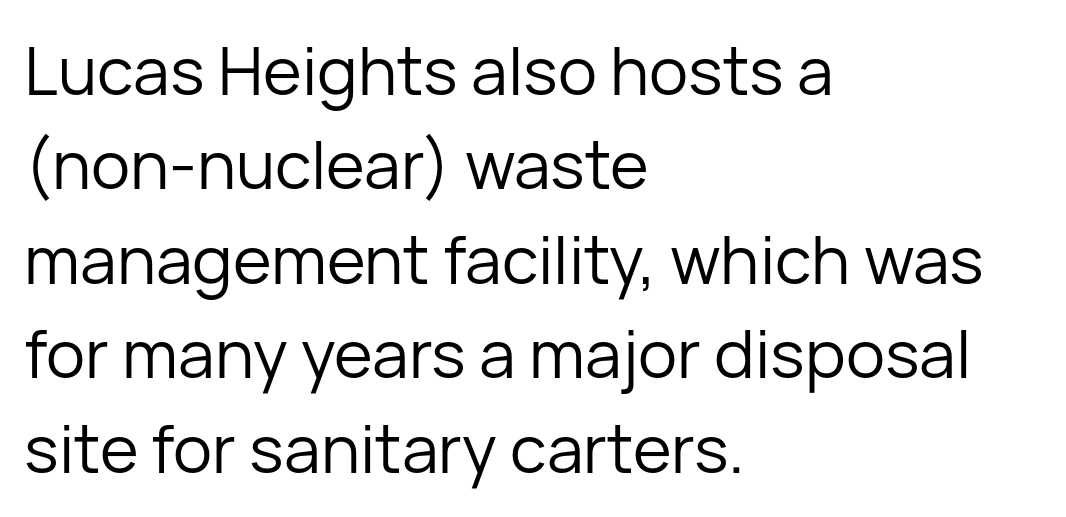
The image shows 66 px regular-weight sans-serif type, upright; set left-aligned, normal line spacing (1.43x), normal letter spacing, not underlined; low stroke contrast and a medium x-height.
